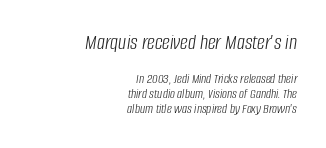
These lines stack with their right ends in a neat column. Successive baselines arrive quickly, one right under another. Weight: regular or lighter. Typesetter's note — upper block bumped up in size, lower block left smaller. The space beneath each line is pristine and unruled.
